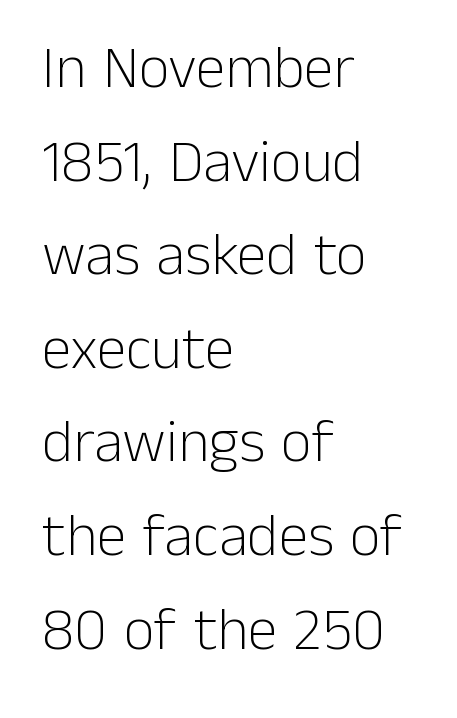
Q: Is the text bold? A: No.
Q: Is the text italic (slanted)? A: No, it is upright.
Q: Is the typeface a serif or a sans-serif typeface? A: Sans-serif.
Q: Is the text underlined? A: No.
Q: How is the paragraph aligned? A: Left-aligned.
Q: Is the spacing between letters normal or unusually wide? A: Normal.
Q: Is the spacing between lines tight, normal or loose? A: Normal.
Q: Width (condensed, normal, or wide)? A: Normal.
Q: Stroke contrast? A: Low.
Q: x-height? A: Medium.
Q: Monospaced? A: No.
